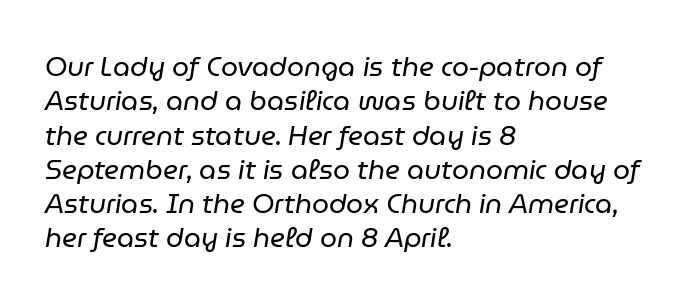
Q: Is the text bold? A: No.
Q: Is the text italic (slanted)? A: Yes, it leans right by about 9 degrees.
Q: Is the text underlined? A: No.
Q: How is the paragraph aligned? A: Left-aligned.
Q: Is the spacing between letters normal or unusually wide? A: Normal.
Q: Is the spacing between lines tight, normal or loose? A: Normal.
